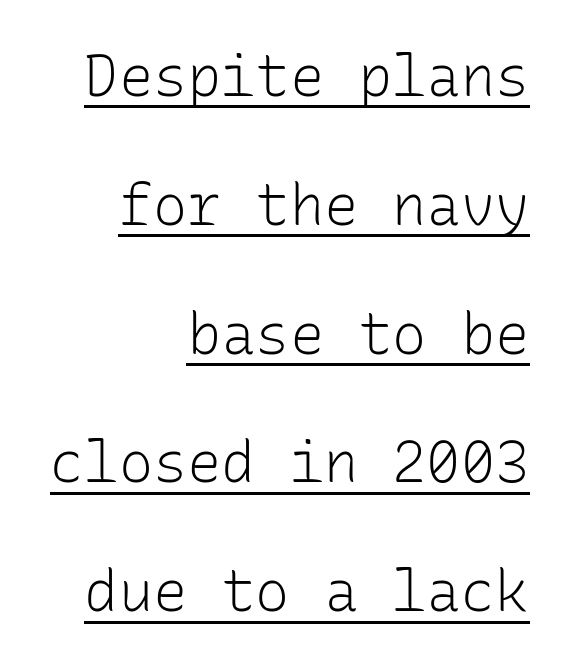
{"serif": "no", "italic": "no", "bold": "no", "weight": "light", "width": "normal", "stroke_contrast": "low", "x_height": "medium", "monospaced": "yes", "underline": "yes", "align": "right", "line_spacing": "loose", "line_spacing_ratio": 2.26, "letter_spacing": "normal", "letter_spacing_em": 0.0, "glyph_px": 57}
